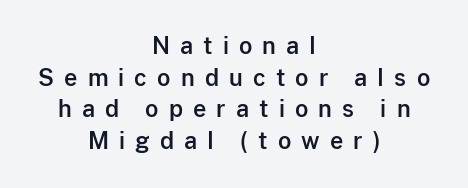
{"italic": "no", "underline": "no", "align": "center", "line_spacing": "normal", "line_spacing_ratio": 1.38, "letter_spacing": "wide", "letter_spacing_em": 0.44, "glyph_px": 23}
